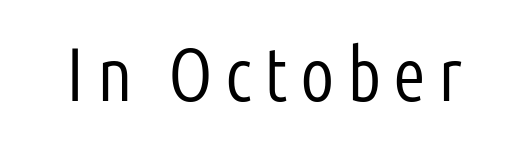
The font family rendered here belongs to the sans-serif group. The gap between lines stays unmarked. Is the stroke heavy? The answer is a plain regular-or-lighter. A typesetter would call this proportional, since set widths differ per character. Does the lettering tilt? It doesn't — this is upright.
